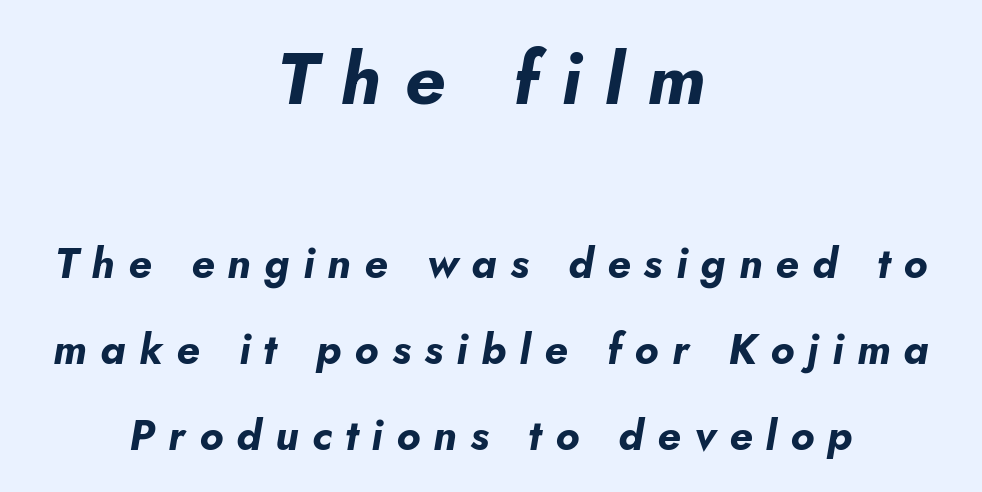
Q: Is the text bold? A: Yes.
Q: Is the text italic (slanted)? A: Yes, it leans right by about 5 degrees.
Q: Is the text underlined? A: No.
Q: How is the paragraph aligned? A: Centered.
Q: Is the spacing between letters normal or unusually wide? A: Unusually wide.
Q: Is the spacing between lines tight, normal or loose? A: Loose.
Q: Which block of text is set in a larger size, the first (top) or the second (bottom)? A: The first (top) one.
Q: Width (condensed, normal, or wide)? A: Normal.
Q: Stroke contrast? A: Low.
Q: x-height? A: Small.
Q: Monospaced? A: No.
